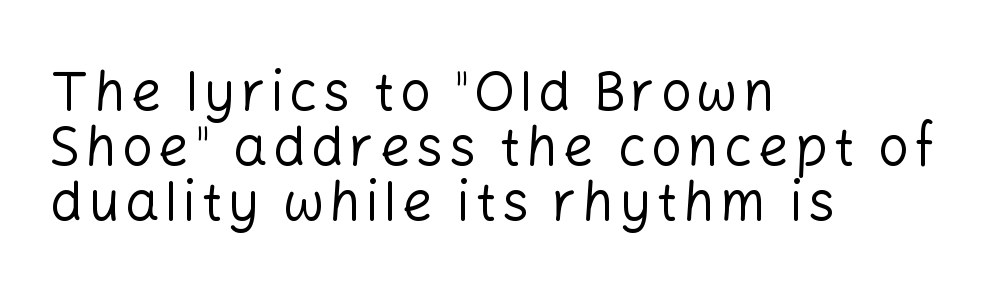
The passage shown is typeset with a sans-serif family. Reading down the column, the eye jumps only a short way to each next line. Decoration check: the copy has no underline. A typesetter would call this proportional, since set widths differ per character. Weight class: somewhere from thin through regular.
